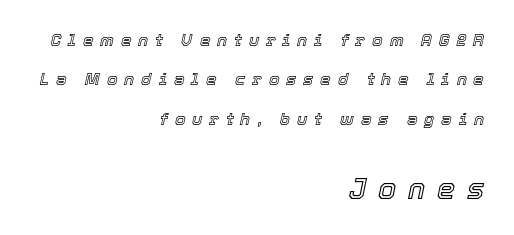
The image shows 29 px text type, italic (leaning right); set right-aligned, loose line spacing (2.32x), unusually wide letter spacing (+0.4 em), not underlined; the second (bottom) block is 1.71x larger; a medium x-height.
